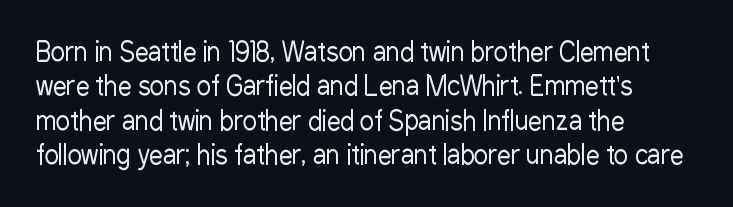
The image shows 27 px text type, upright; set left-aligned, normal line spacing (1.27x), normal letter spacing, not underlined.
